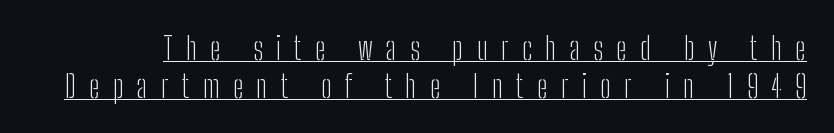
{"serif": "no", "italic": "no", "bold": "no", "weight": "light", "width": "condensed", "stroke_contrast": "low", "x_height": "medium", "monospaced": "no", "underline": "yes", "line_spacing_ratio": 1.18, "letter_spacing": "wide", "letter_spacing_em": 0.41, "glyph_px": 32}
